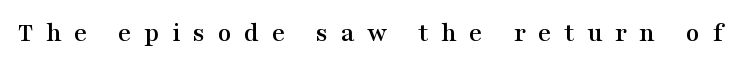
The image shows 28 px wide serif type, upright; set unusually wide letter spacing (+0.45 em), not underlined; medium stroke contrast and a medium x-height.
